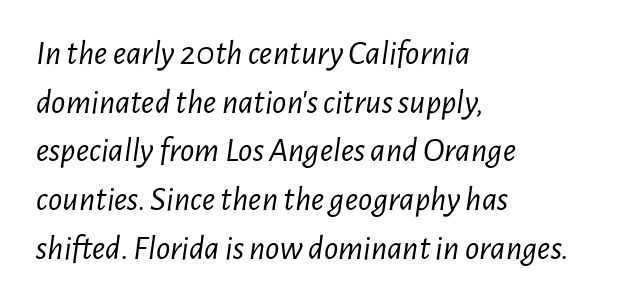
{"italic": "yes", "lean": "right", "slant_degrees": 7, "bold": "no", "weight": "light", "width": "condensed", "stroke_contrast": "low", "x_height": "medium", "monospaced": "no", "underline": "no", "align": "left", "line_spacing": "normal", "line_spacing_ratio": 1.39, "letter_spacing": "normal", "letter_spacing_em": 0.0, "glyph_px": 35}
